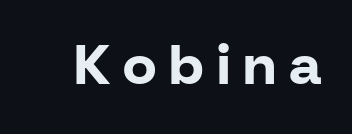
Q: Is the text bold? A: Yes.
Q: Is the text italic (slanted)? A: No, it is upright.
Q: Is the typeface a serif or a sans-serif typeface? A: Sans-serif.
Q: Is the text underlined? A: No.
Q: Is the spacing between letters normal or unusually wide? A: Unusually wide.
Q: Width (condensed, normal, or wide)? A: Normal.
Q: Stroke contrast? A: Low.
Q: x-height? A: Medium.
Q: Monospaced? A: No.
